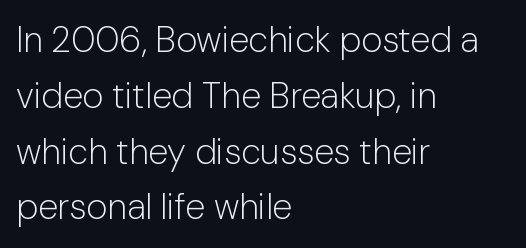
The image shows 36 px light sans-serif type, upright; set left-aligned, normal line spacing (1.55x), normal letter spacing, not underlined; low stroke contrast and a medium x-height.
